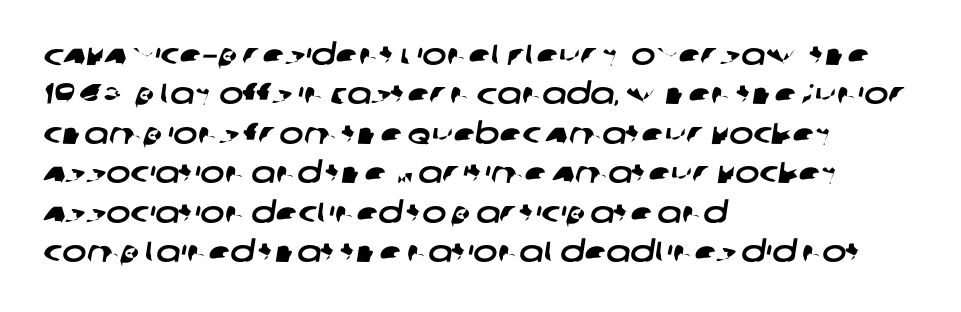
Short and long lines alike share a common starting point at left. Rule under the text: the space is simply empty. Leading matches the norm, producing a regular column. The face used here is a sans, in the tradition of grotesques and geometrics.
